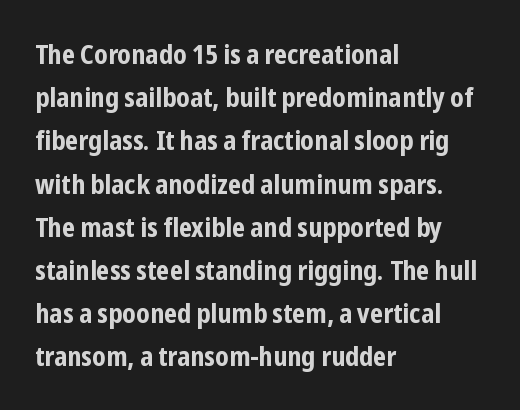
Layout note: lines flush left. Decoration check: the copy has no underline. Each new line begins a customary step beneath the previous one. The characters look thick and weighty, a clear bold. Do the letters lean? They stand straight.
